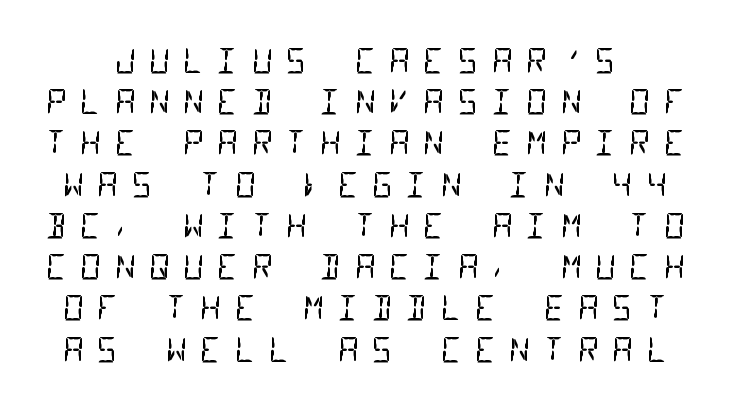
Honestly, the row spacing looks completely unremarkable. Just letters on the line, the space beneath them empty. Is this a heavy cut? Hardly; it is regular or lighter. Think of a typewriter: that constant character pitch is what you see here. The glyphs in this specimen are sans serif.
